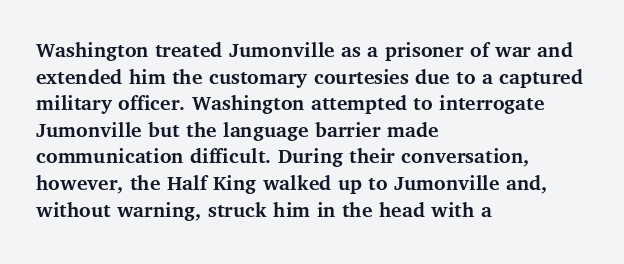
Q: Is the text bold? A: Yes.
Q: Is the text italic (slanted)? A: No, it is upright.
Q: Is the text underlined? A: No.
Q: How is the paragraph aligned? A: Left-aligned.
Q: Is the spacing between letters normal or unusually wide? A: Normal.
